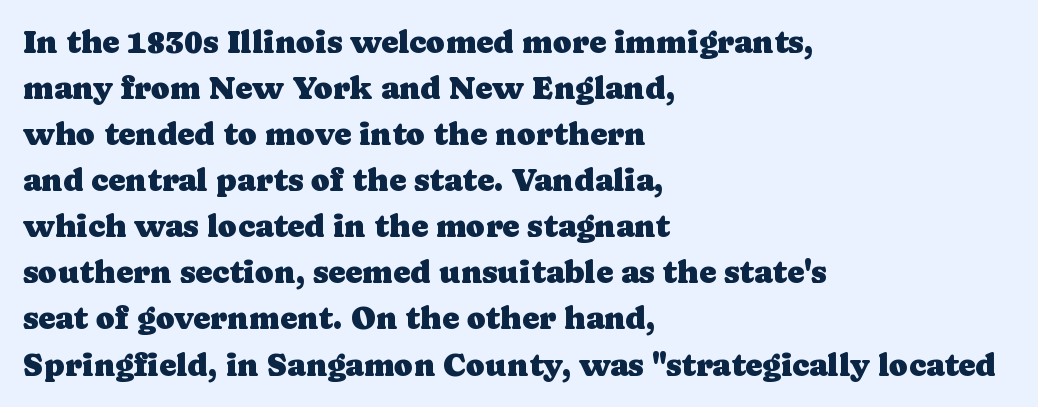
Q: Is the text italic (slanted)? A: No, it is upright.
Q: Is the typeface a serif or a sans-serif typeface? A: Serif.
Q: Is the text underlined? A: No.
Q: How is the paragraph aligned? A: Left-aligned.
Q: Is the spacing between letters normal or unusually wide? A: Normal.
Q: Is the spacing between lines tight, normal or loose? A: Normal.
Q: Width (condensed, normal, or wide)? A: Normal.
Q: Stroke contrast? A: Low.
Q: x-height? A: Medium.
Q: Monospaced? A: No.
